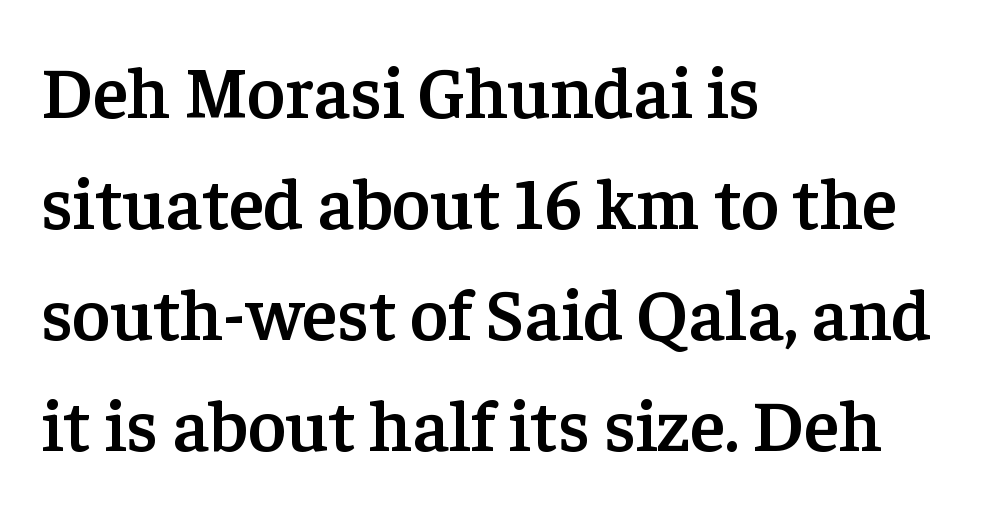
Horizontally, the lines are justified to the leading edge only. Examine the stroke ends and you'll spot serifs. Does the lettering tilt? It doesn't — this is upright. The gaps between neighbouring characters are ordinary and unremarkable. Nobody drew a line under any word here. Its strokes are somewhat broadened, the hallmark of semibold type.
